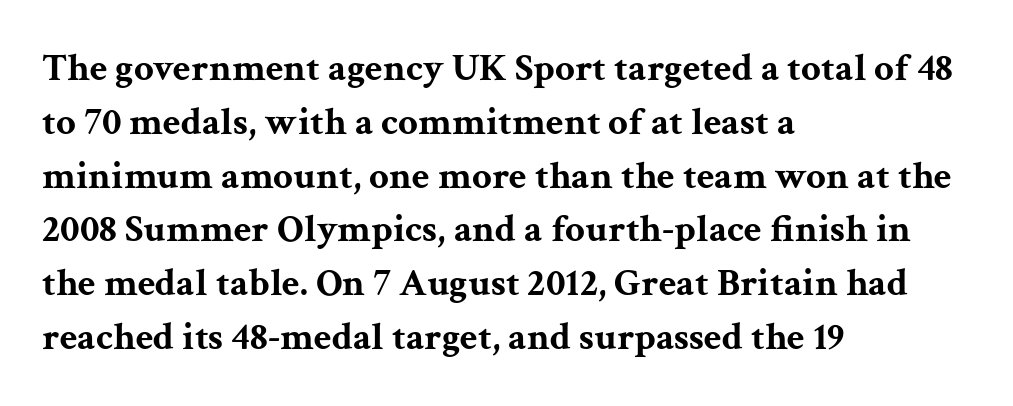
Q: Is the text bold? A: Yes.
Q: Is the text italic (slanted)? A: No, it is upright.
Q: Is the typeface a serif or a sans-serif typeface? A: Serif.
Q: Is the text underlined? A: No.
Q: How is the paragraph aligned? A: Left-aligned.
Q: Is the spacing between letters normal or unusually wide? A: Normal.
Q: Is the spacing between lines tight, normal or loose? A: Normal.
Q: Width (condensed, normal, or wide)? A: Wide.
Q: Stroke contrast? A: Medium.
Q: x-height? A: Medium.
Q: Monospaced? A: No.
